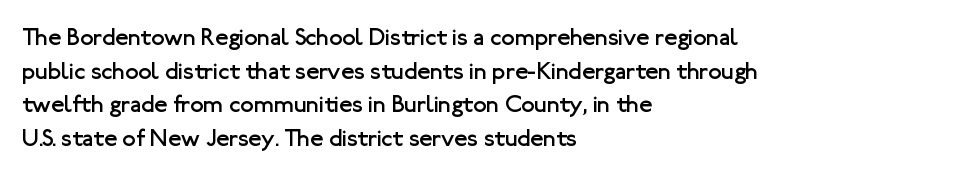
Does the copy run flush right? No — it runs flush left. Does extra space separate the letters? No, they use regular spacing. The letters look calm and open, with moderate or lighter stems. Beneath every word, the page is bare. Normally led — the rows are evenly, conventionally spaced.
